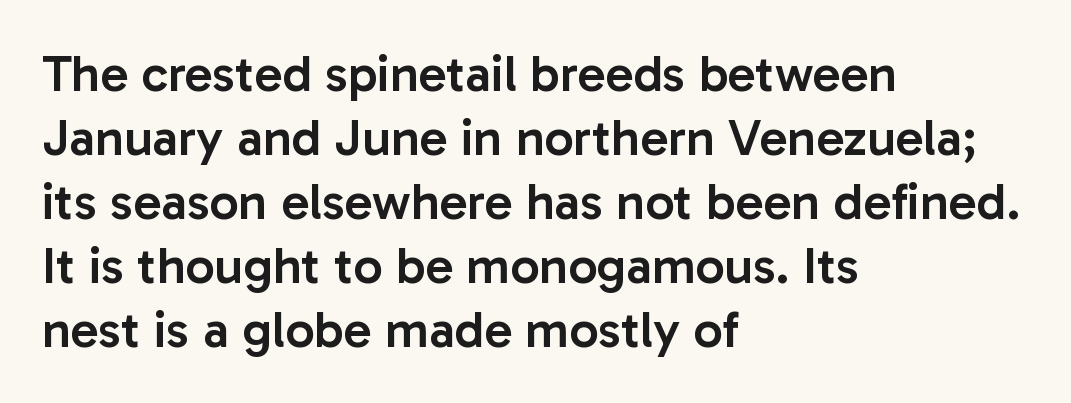
Q: Is the text bold? A: Semi-bold.
Q: Is the text italic (slanted)? A: No, it is upright.
Q: Is the typeface a serif or a sans-serif typeface? A: Sans-serif.
Q: Is the text underlined? A: No.
Q: How is the paragraph aligned? A: Left-aligned.
Q: Is the spacing between letters normal or unusually wide? A: Normal.
Q: Width (condensed, normal, or wide)? A: Normal.
Q: Stroke contrast? A: Low.
Q: x-height? A: Medium.
Q: Monospaced? A: No.
